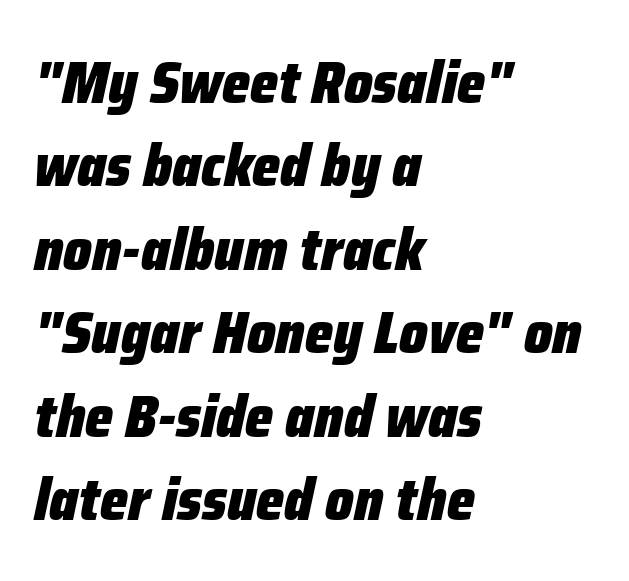
The image shows 60 px heavy, condensed type, italic (leaning right); set left-aligned, normal line spacing (1.39x), normal letter spacing, not underlined; low stroke contrast and a medium x-height.
